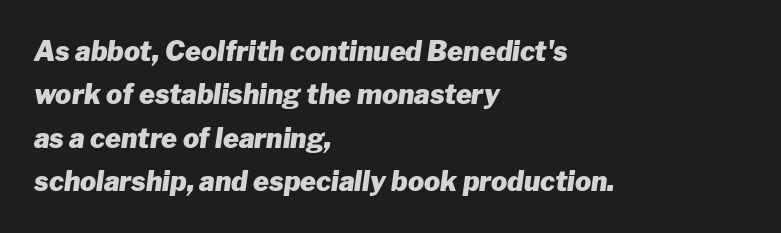
The image shows 27 px bold type, italic (leaning right); set left-aligned, normal line spacing (1.61x), normal letter spacing, not underlined.
